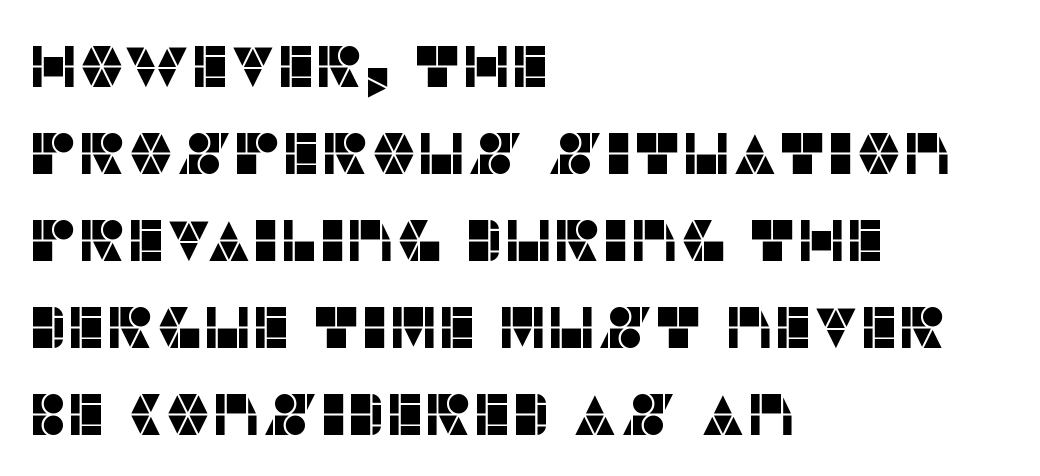
It's the straight-up-and-down kind of type. A clean baseline with only descenders dipping below it. Is the letter spacing exaggerated? No — it looks like the ordinary default. The designer went with a sans here, leaving each stem footless.
